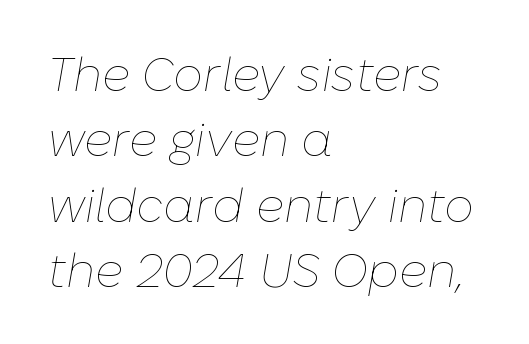
Q: Is the text bold? A: No.
Q: Is the text italic (slanted)? A: Yes, it leans right by about 10 degrees.
Q: Is the text underlined? A: No.
Q: How is the paragraph aligned? A: Left-aligned.
Q: Is the spacing between letters normal or unusually wide? A: Normal.
Q: Is the spacing between lines tight, normal or loose? A: Normal.
Q: Width (condensed, normal, or wide)? A: Normal.
Q: Stroke contrast? A: Low.
Q: x-height? A: Medium.
Q: Monospaced? A: No.
